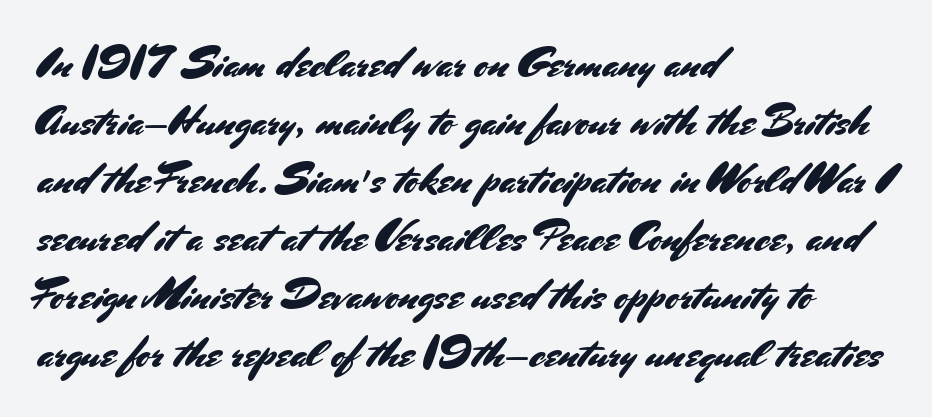
{"serif": "no", "width": "normal", "stroke_contrast": "medium", "x_height": "small", "monospaced": "no", "underline": "no", "align": "left", "line_spacing": "normal", "line_spacing_ratio": 1.38, "letter_spacing": "normal", "letter_spacing_em": 0.0, "glyph_px": 42}
